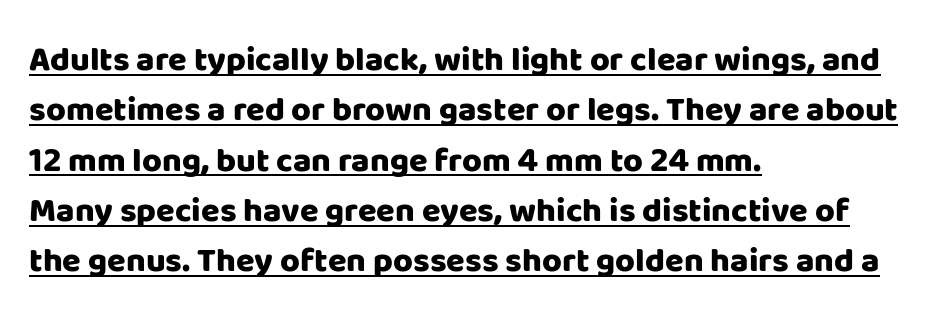
Tracking here is standard; glyphs follow each other at the usual distance. The face used here appears with an underline applied. The rendering shows plain stroke endings on the letterforms — a sans-serif design. A roman cut, with each character standing at attention. This sample is left-justified, so line endings fall wherever the words run out. You'd pick this weight for a headline — it's a proper bold.
